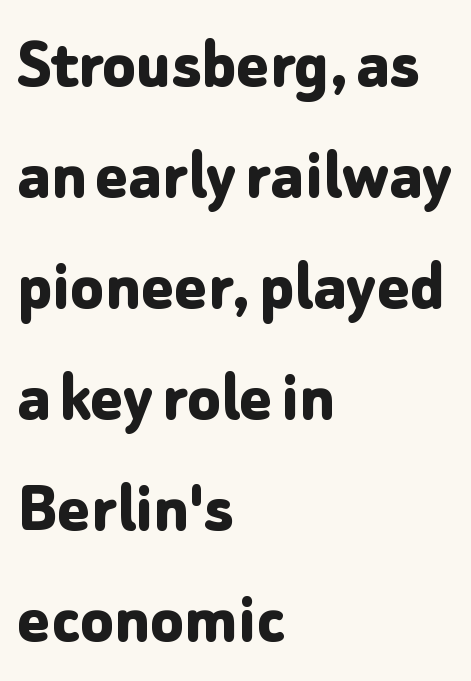
Q: Is the text bold? A: Yes.
Q: Is the text italic (slanted)? A: No, it is upright.
Q: Is the typeface a serif or a sans-serif typeface? A: Sans-serif.
Q: Is the text underlined? A: No.
Q: How is the paragraph aligned? A: Left-aligned.
Q: Is the spacing between letters normal or unusually wide? A: Normal.
Q: Is the spacing between lines tight, normal or loose? A: Normal.
Q: Width (condensed, normal, or wide)? A: Normal.
Q: Stroke contrast? A: Low.
Q: x-height? A: Medium.
Q: Monospaced? A: No.
